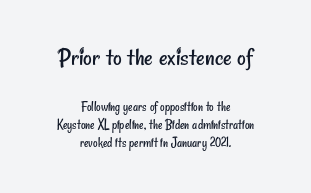
Q: Is the text bold? A: No.
Q: Is the text underlined? A: No.
Q: How is the paragraph aligned? A: Centered.
Q: Is the spacing between letters normal or unusually wide? A: Normal.
Q: Is the spacing between lines tight, normal or loose? A: Normal.
Q: Which block of text is set in a larger size, the first (top) or the second (bottom)? A: The first (top) one.
